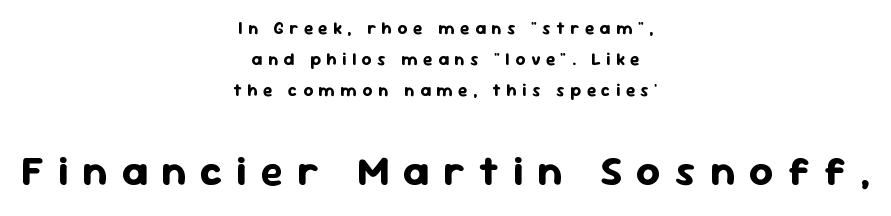
Q: Is the text bold? A: Yes.
Q: Is the text italic (slanted)? A: No, it is upright.
Q: Is the typeface a serif or a sans-serif typeface? A: Sans-serif.
Q: Is the text underlined? A: No.
Q: How is the paragraph aligned? A: Centered.
Q: Is the spacing between letters normal or unusually wide? A: Unusually wide.
Q: Which block of text is set in a larger size, the first (top) or the second (bottom)? A: The second (bottom) one.
Q: Width (condensed, normal, or wide)? A: Normal.
Q: Stroke contrast? A: Low.
Q: x-height? A: Medium.
Q: Monospaced? A: No.
